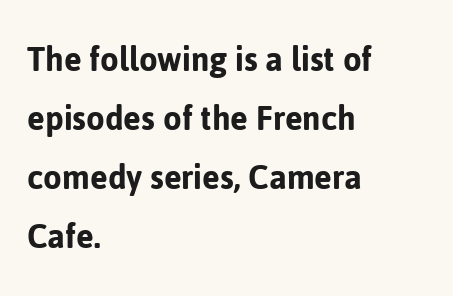
Q: Is the text italic (slanted)? A: No, it is upright.
Q: Is the typeface a serif or a sans-serif typeface? A: Sans-serif.
Q: Is the text underlined? A: No.
Q: How is the paragraph aligned? A: Left-aligned.
Q: Is the spacing between letters normal or unusually wide? A: Normal.
Q: Is the spacing between lines tight, normal or loose? A: Normal.
Q: Width (condensed, normal, or wide)? A: Normal.
Q: Stroke contrast? A: Low.
Q: x-height? A: Medium.
Q: Monospaced? A: No.
